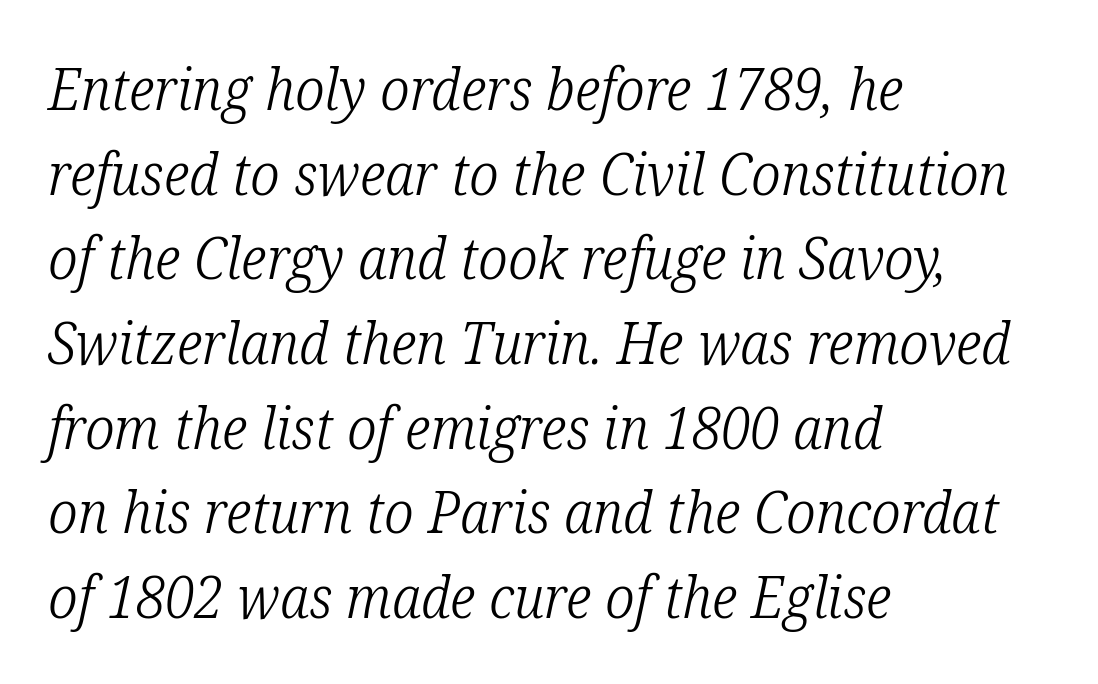
Is the type heavy? It reads as light-to-regular instead. Descender tails drop into unmarked territory. Does extra space separate the letters? No, they use regular spacing. Regular leading. It's the slanting kind of type. Each line starts at the same left margin while the right side varies.
